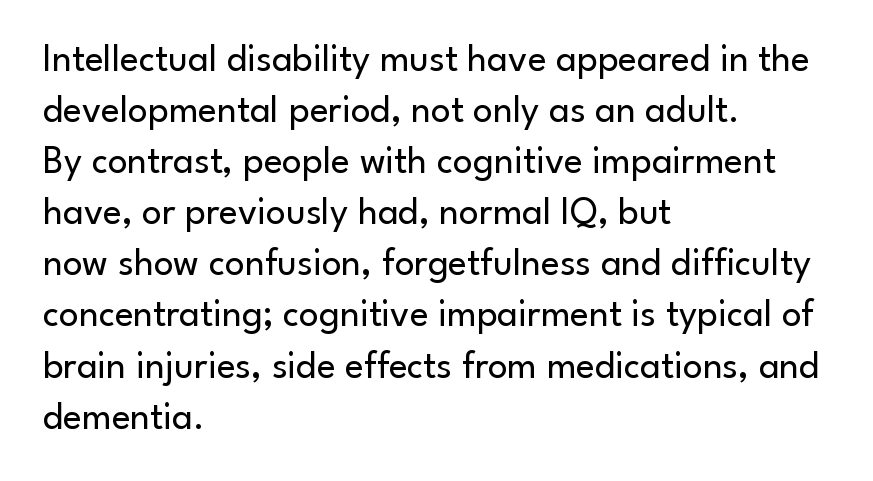
Q: Is the text bold? A: No.
Q: Is the text italic (slanted)? A: No, it is upright.
Q: Is the typeface a serif or a sans-serif typeface? A: Sans-serif.
Q: Is the text underlined? A: No.
Q: How is the paragraph aligned? A: Left-aligned.
Q: Is the spacing between letters normal or unusually wide? A: Normal.
Q: Is the spacing between lines tight, normal or loose? A: Normal.
Q: Width (condensed, normal, or wide)? A: Normal.
Q: Stroke contrast? A: Low.
Q: x-height? A: Small.
Q: Monospaced? A: No.
